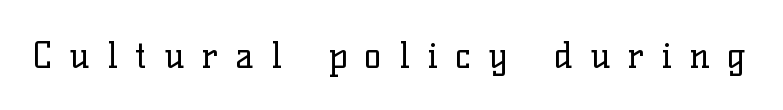
{"serif": "yes", "italic": "no", "bold": "no", "weight": "regular", "width": "normal", "stroke_contrast": "low", "x_height": "medium", "monospaced": "no", "underline": "no", "letter_spacing": "wide", "letter_spacing_em": 0.48, "glyph_px": 36}
